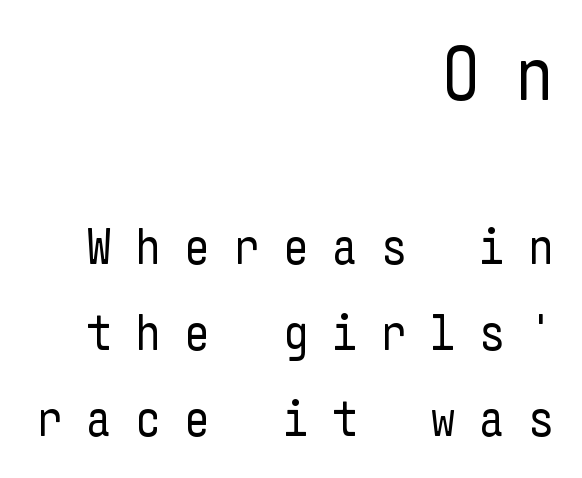
The rag falls on the left side of this text block. Type style note: lacks serifs. Is the lower block the larger one? No — the upper block carries the bigger type. The block of text has a typical density, with ordinary space between rows.
